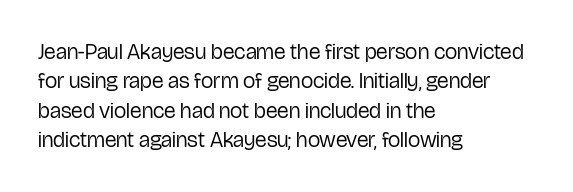
Bare-footed words on every line. Every stem runs plumb, perpendicular to the baseline. The typesetting does not lean heavy: it is not bold. Tracking value appears to be zero — textbook default spacing. The vertical gap from one line to the next is medium.
